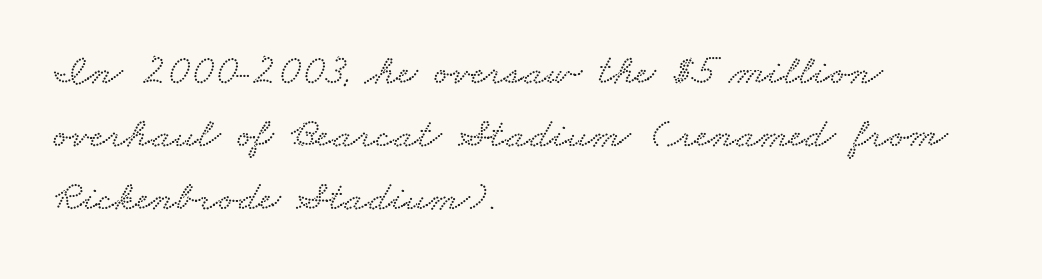
{"width": "wide", "stroke_contrast": "low", "x_height": "small", "monospaced": "no", "underline": "no", "align": "left", "line_spacing": "normal", "line_spacing_ratio": 1.47, "letter_spacing": "normal", "letter_spacing_em": 0.0, "glyph_px": 43}
